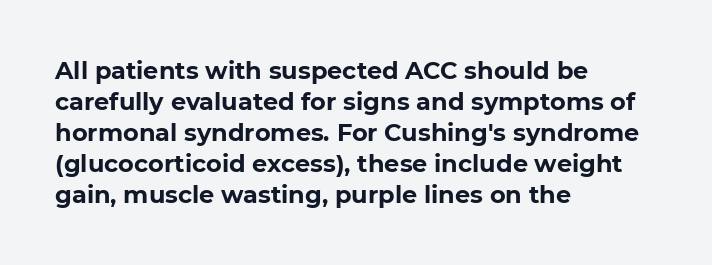
{"italic": "no", "bold": "yes", "underline": "no", "align": "left", "line_spacing": "normal", "line_spacing_ratio": 1.29, "letter_spacing": "normal", "letter_spacing_em": 0.0, "glyph_px": 24}
